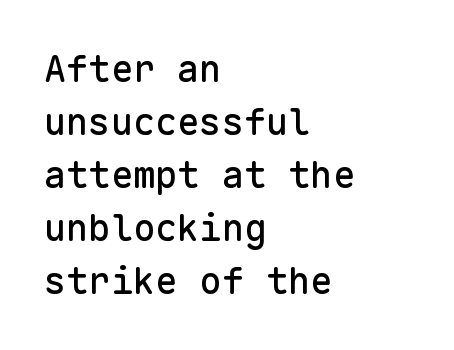
The baseline area is clear. A typesetter would call this monospace, since all characters share one set width. The lines are quadded left. Is there much room between lines? A standard amount, neither cramped nor airy. The horizontal fit of the characters is conventional and even.
